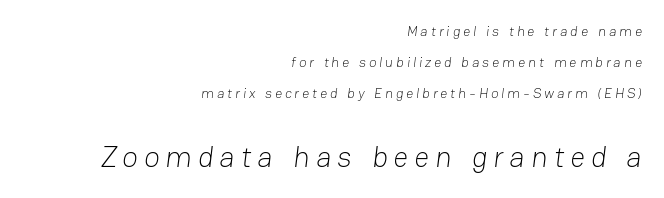
{"serif": "no", "bold": "no", "weight": "light", "width": "normal", "stroke_contrast": "low", "x_height": "medium", "monospaced": "no", "underline": "no", "align": "right", "line_spacing": "loose", "line_spacing_ratio": 2.2, "letter_spacing": "wide", "letter_spacing_em": 0.21, "larger_block": "second", "size_ratio": 2.07, "glyph_px": 29}
